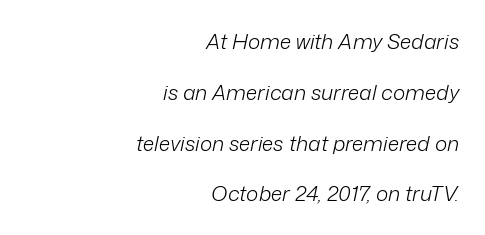
The image shows 21 px text type, italic (leaning right); set right-aligned, loose line spacing (2.42x), normal letter spacing, not underlined.
